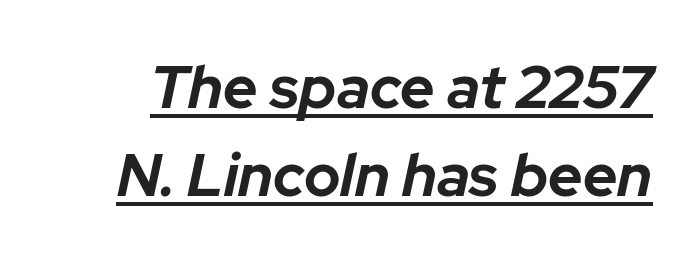
Inter-character spacing is left at the font's built-in metrics. The rendered words wear a rule along their underside. You'd pick this weight for a headline — it's a proper bold. Character widths vary here, with narrow letters taking less room than wide ones.
